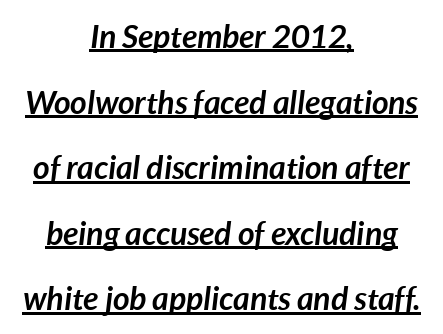
The image shows 32 px semibold type, italic (leaning right); set centered, loose line spacing (2.05x), normal letter spacing, underlined; low stroke contrast and a medium x-height.
